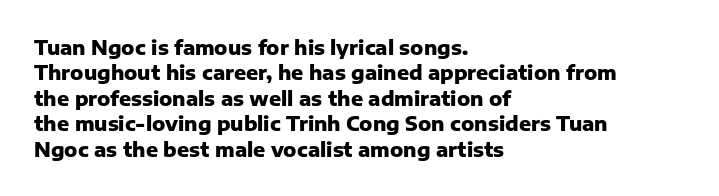
The image shows 20 px bold type, upright; set left-aligned, normal line spacing (1.27x), normal letter spacing, not underlined.
